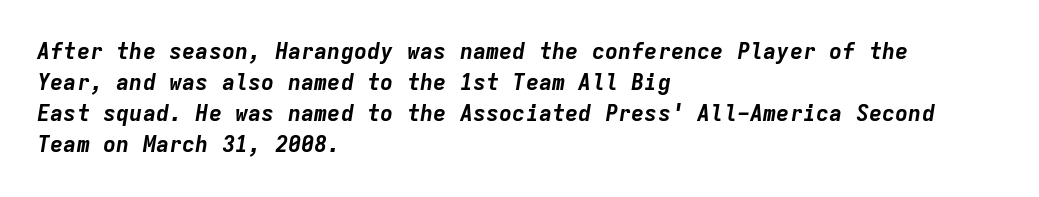
The image shows 22 px bold type, italic (leaning right); set left-aligned, normal line spacing (1.41x), normal letter spacing, not underlined.
